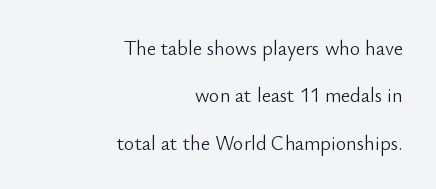
Letters have the restrained weight of plain body copy at most. Does the leading feel generous? Absolutely, it's lavish. No word sits above an underline. Visually the block forms a straight wall on the right and a jagged coastline on the left. Honestly, the letter spacing is just normal — you wouldn't notice it.
